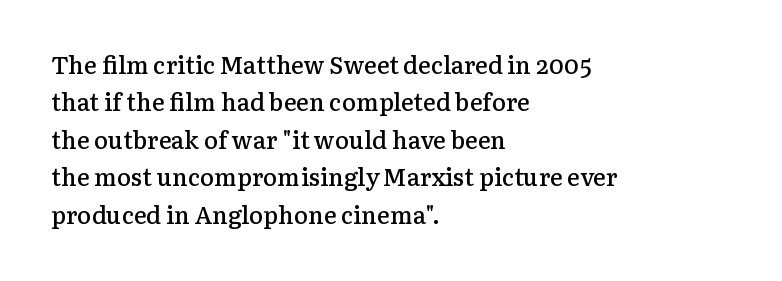
Q: Is the text bold? A: Semi-bold.
Q: Is the text italic (slanted)? A: No, it is upright.
Q: Is the text underlined? A: No.
Q: How is the paragraph aligned? A: Left-aligned.
Q: Is the spacing between letters normal or unusually wide? A: Normal.
Q: Is the spacing between lines tight, normal or loose? A: Normal.
